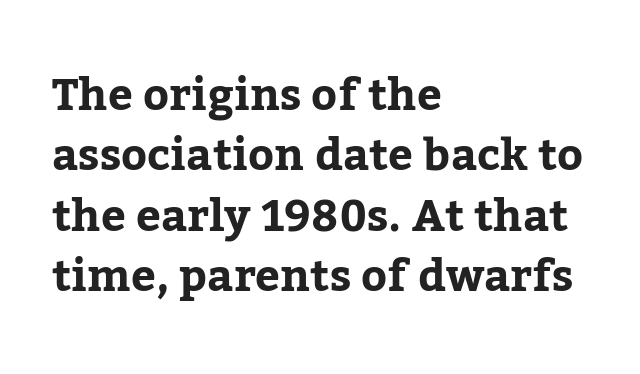
{"serif": "yes", "italic": "no", "width": "normal", "stroke_contrast": "low", "x_height": "medium", "monospaced": "no", "underline": "no", "align": "left", "line_spacing": "normal", "line_spacing_ratio": 1.37, "letter_spacing": "normal", "letter_spacing_em": 0.0, "glyph_px": 44}
